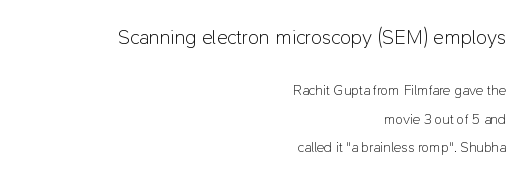
The image shows 20 px text type, upright; set right-aligned, loose line spacing (2.05x), normal letter spacing, not underlined; the first (top) block is 1.43x larger.
